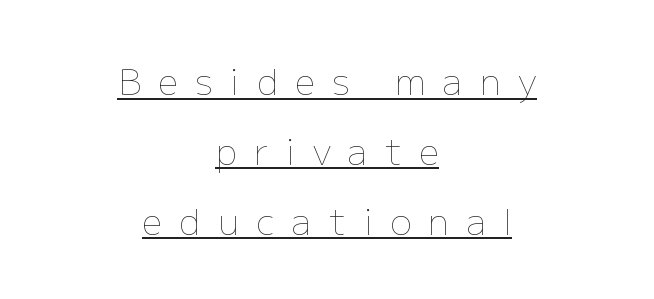
Q: Is the text bold? A: No.
Q: Is the text italic (slanted)? A: No, it is upright.
Q: Is the text underlined? A: Yes.
Q: How is the paragraph aligned? A: Centered.
Q: Is the spacing between letters normal or unusually wide? A: Unusually wide.
Q: Is the spacing between lines tight, normal or loose? A: Loose.
Q: Width (condensed, normal, or wide)? A: Normal.
Q: Stroke contrast? A: Low.
Q: x-height? A: Medium.
Q: Monospaced? A: No.
